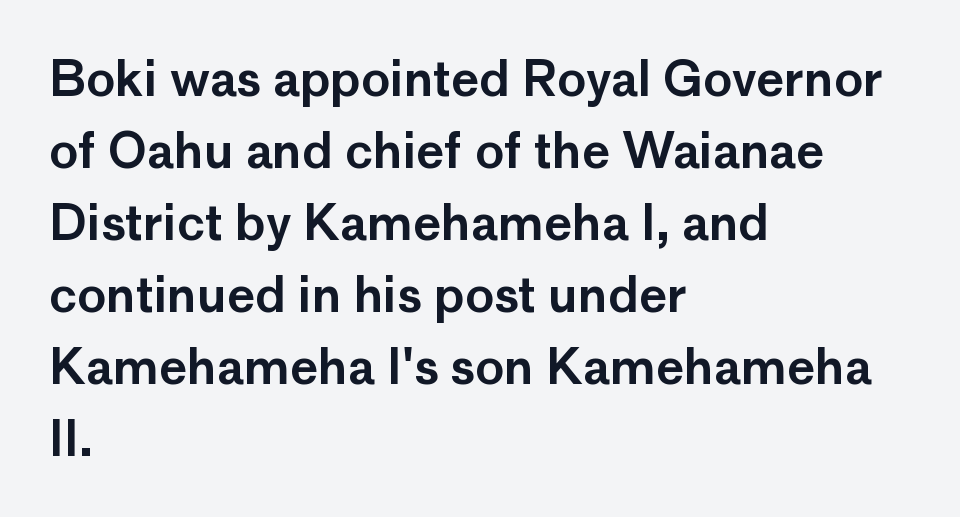
The image shows 48 px sans-serif type, upright; set left-aligned, normal line spacing (1.5x), normal letter spacing, not underlined; low stroke contrast and a medium x-height.
